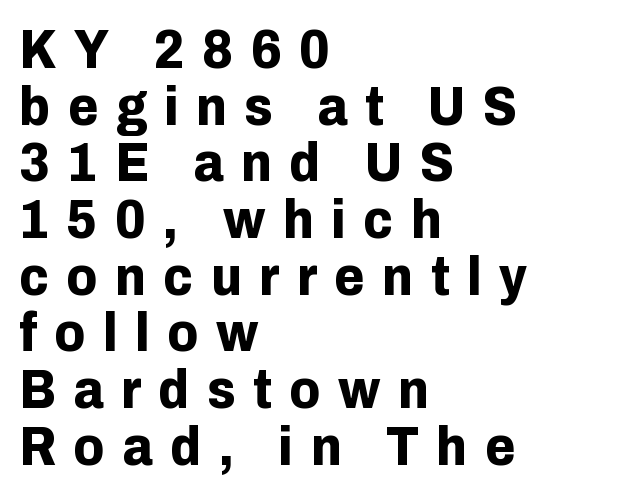
The image shows 55 px bold sans-serif type, upright; set left-aligned, tight line spacing (1.03x), unusually wide letter spacing (+0.32 em), not underlined; low stroke contrast and a medium x-height.
